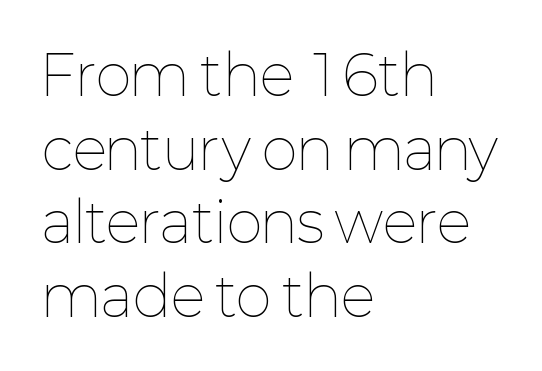
Q: Is the text bold? A: No.
Q: Is the text italic (slanted)? A: No, it is upright.
Q: Is the text underlined? A: No.
Q: How is the paragraph aligned? A: Left-aligned.
Q: Is the spacing between letters normal or unusually wide? A: Normal.
Q: Is the spacing between lines tight, normal or loose? A: Normal.
Q: Width (condensed, normal, or wide)? A: Normal.
Q: Stroke contrast? A: Low.
Q: x-height? A: Medium.
Q: Monospaced? A: No.
